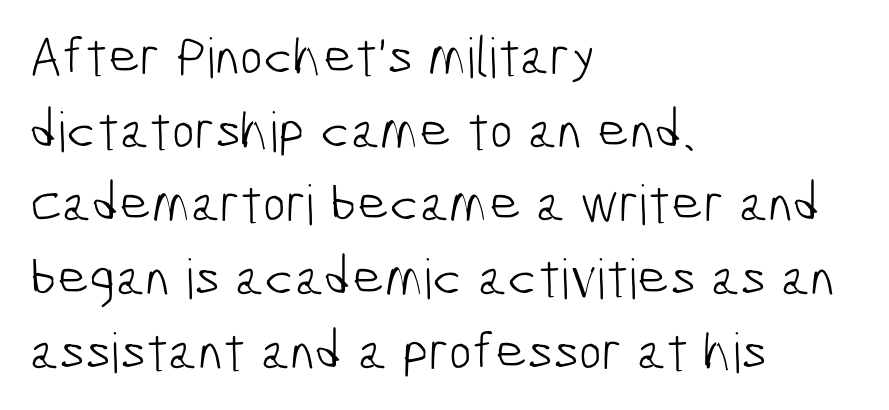
Q: Is the text bold? A: No.
Q: Is the typeface a serif or a sans-serif typeface? A: Sans-serif.
Q: Is the text underlined? A: No.
Q: How is the paragraph aligned? A: Left-aligned.
Q: Is the spacing between letters normal or unusually wide? A: Normal.
Q: Is the spacing between lines tight, normal or loose? A: Normal.
Q: Width (condensed, normal, or wide)? A: Condensed.
Q: Stroke contrast? A: Low.
Q: x-height? A: Medium.
Q: Monospaced? A: No.
